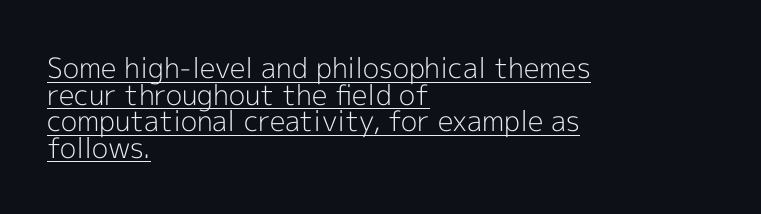
Vertical stems look standard width or narrower in stroke. Line spacing here is tight. Default kerning and tracking; the words read as compact shapes. Italic: no, the glyphs are upright roman. Horizontal alignment here is leftward, the default for most running prose. The letters carry no serifs — their stems end cleanly without finishing strokes.
